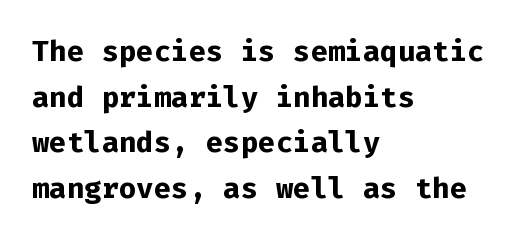
The image shows 29 px bold sans-serif type, upright, monospaced; set left-aligned, normal line spacing (1.57x), normal letter spacing, not underlined; low stroke contrast and a medium x-height.
